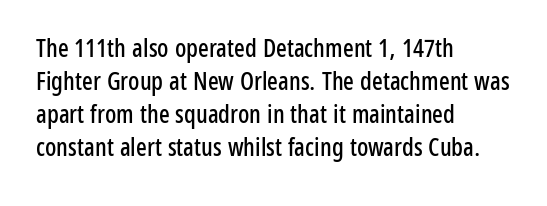
Every row of glyphs begins at an identical x-position on the left. Words appear dense and cohesive because spacing is normal. Unlike italic type, these characters show no tilt at all. Vertical spacing — default. Check under the words: just untouched page.
